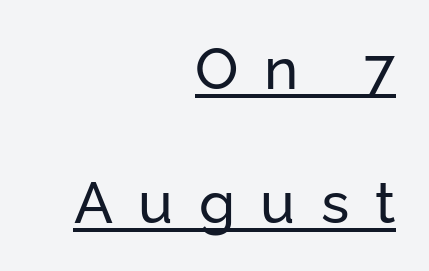
The image shows 58 px sans-serif type, upright; set right-aligned, loose line spacing (2.31x), unusually wide letter spacing (+0.44 em), underlined; low stroke contrast and a medium x-height.
